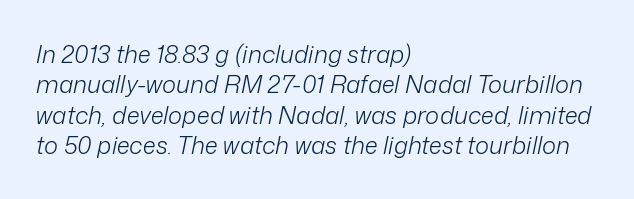
The image shows 24 px text type, italic (leaning right); set left-aligned, normal line spacing (1.27x), normal letter spacing, not underlined.
